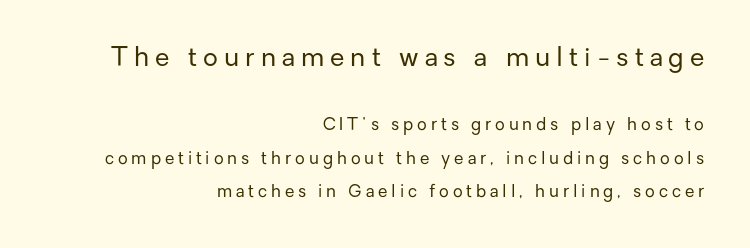
Q: Is the text bold? A: No.
Q: Is the text italic (slanted)? A: No, it is upright.
Q: Is the text underlined? A: No.
Q: How is the paragraph aligned? A: Right-aligned.
Q: Is the spacing between letters normal or unusually wide? A: Unusually wide.
Q: Is the spacing between lines tight, normal or loose? A: Loose.
Q: Which block of text is set in a larger size, the first (top) or the second (bottom)? A: The first (top) one.
